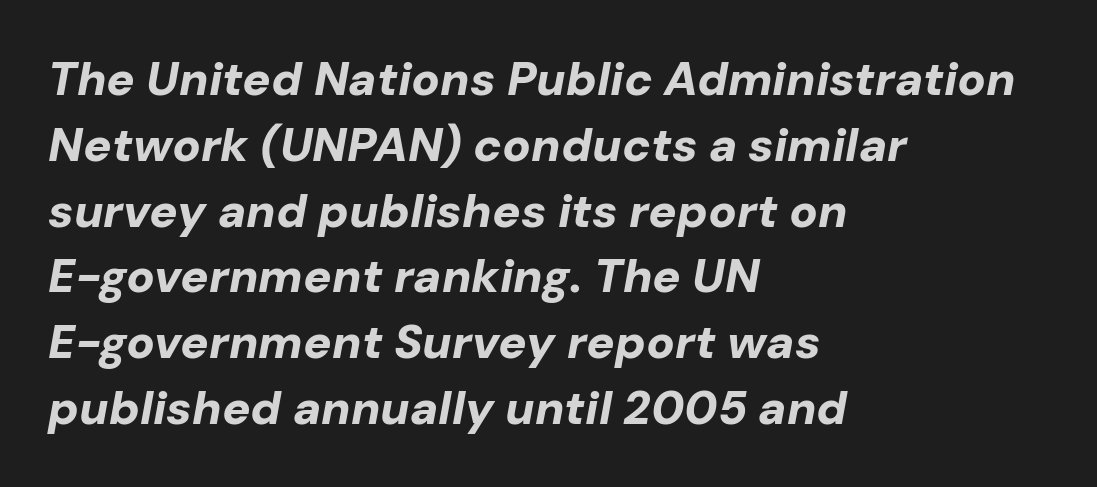
Q: Is the text bold? A: Yes.
Q: Is the text italic (slanted)? A: Yes, it leans right by about 10 degrees.
Q: Is the text underlined? A: No.
Q: How is the paragraph aligned? A: Left-aligned.
Q: Is the spacing between letters normal or unusually wide? A: Normal.
Q: Is the spacing between lines tight, normal or loose? A: Normal.
Q: Width (condensed, normal, or wide)? A: Normal.
Q: Stroke contrast? A: Low.
Q: x-height? A: Medium.
Q: Monospaced? A: No.
